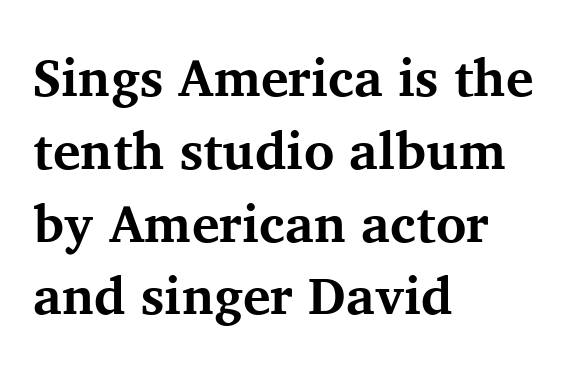
Q: Is the text bold? A: Yes.
Q: Is the text italic (slanted)? A: No, it is upright.
Q: Is the typeface a serif or a sans-serif typeface? A: Serif.
Q: Is the text underlined? A: No.
Q: How is the paragraph aligned? A: Left-aligned.
Q: Is the spacing between letters normal or unusually wide? A: Normal.
Q: Is the spacing between lines tight, normal or loose? A: Normal.
Q: Width (condensed, normal, or wide)? A: Normal.
Q: Stroke contrast? A: Medium.
Q: x-height? A: Medium.
Q: Monospaced? A: No.
